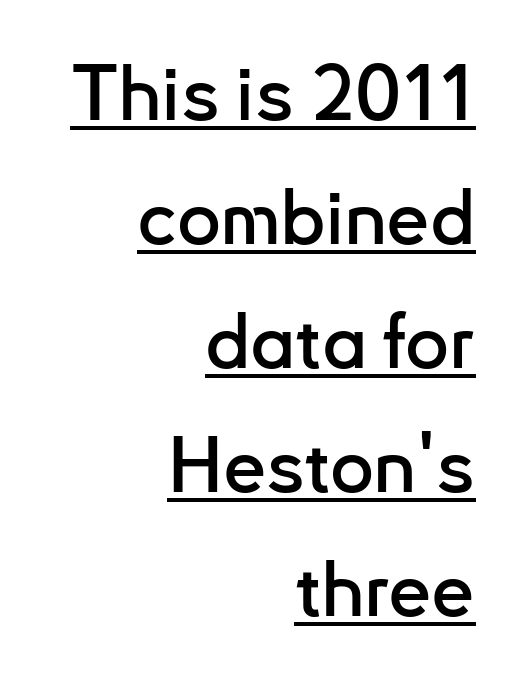
Q: Is the text italic (slanted)? A: No, it is upright.
Q: Is the typeface a serif or a sans-serif typeface? A: Sans-serif.
Q: Is the text underlined? A: Yes.
Q: How is the paragraph aligned? A: Right-aligned.
Q: Is the spacing between letters normal or unusually wide? A: Normal.
Q: Is the spacing between lines tight, normal or loose? A: Normal.
Q: Width (condensed, normal, or wide)? A: Normal.
Q: Stroke contrast? A: Low.
Q: x-height? A: Small.
Q: Monospaced? A: No.
